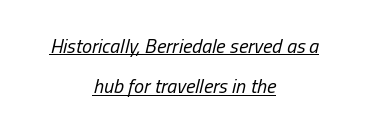
Q: Is the text bold? A: No.
Q: Is the text italic (slanted)? A: Yes, it leans right by about 13 degrees.
Q: Is the text underlined? A: Yes.
Q: How is the paragraph aligned? A: Centered.
Q: Is the spacing between letters normal or unusually wide? A: Normal.
Q: Is the spacing between lines tight, normal or loose? A: Loose.
